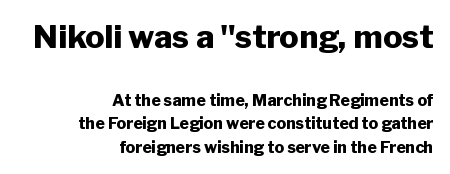
{"serif": "no", "italic": "no", "bold": "yes", "weight": "heavy", "width": "normal", "stroke_contrast": "low", "x_height": "medium", "monospaced": "no", "underline": "no", "align": "right", "line_spacing": "normal", "line_spacing_ratio": 1.47, "letter_spacing": "normal", "letter_spacing_em": 0.0, "larger_block": "first", "size_ratio": 2.0, "glyph_px": 32}
